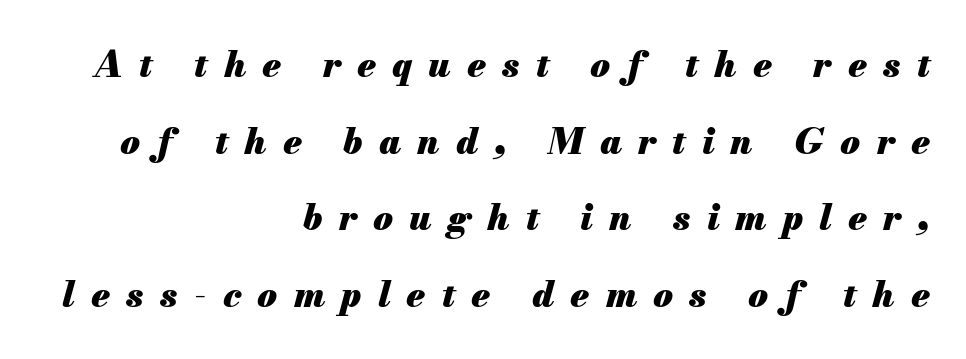
{"italic": "yes", "lean": "right", "slant_degrees": 13, "bold": "yes", "weight": "heavy", "width": "normal", "stroke_contrast": "medium", "x_height": "small", "monospaced": "no", "underline": "no", "align": "right", "line_spacing": "loose", "line_spacing_ratio": 2.13, "letter_spacing": "wide", "letter_spacing_em": 0.45, "glyph_px": 36}
